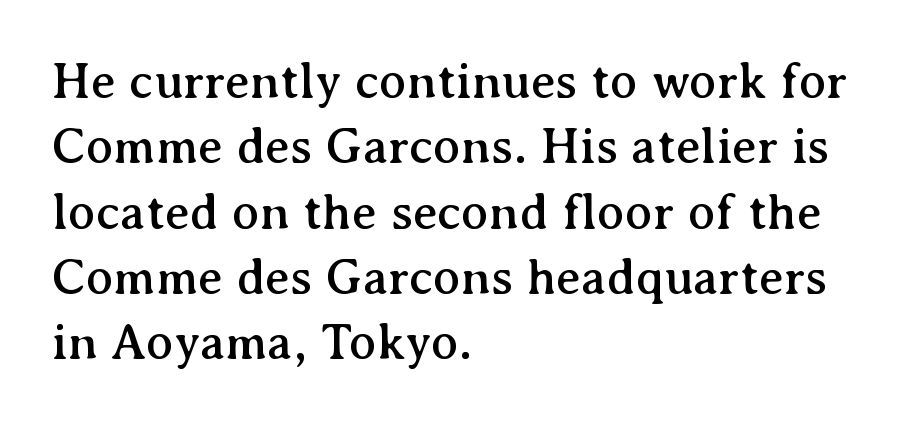
{"serif": "yes", "italic": "no", "width": "normal", "stroke_contrast": "medium", "x_height": "medium", "monospaced": "no", "underline": "no", "align": "left", "line_spacing": "normal", "line_spacing_ratio": 1.28, "letter_spacing": "normal", "letter_spacing_em": 0.0, "glyph_px": 51}
